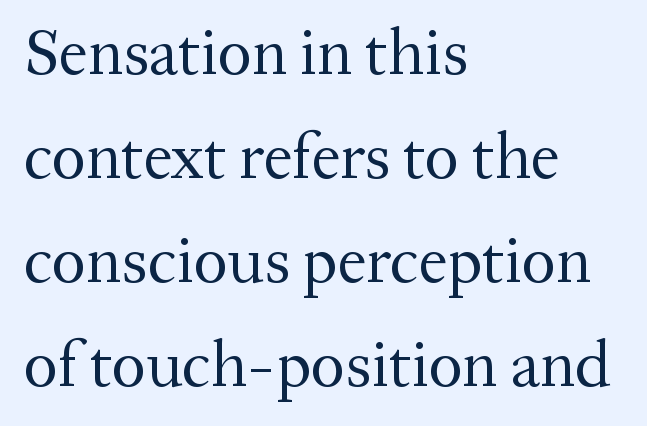
Q: Is the text bold? A: No.
Q: Is the text italic (slanted)? A: No, it is upright.
Q: Is the typeface a serif or a sans-serif typeface? A: Serif.
Q: Is the text underlined? A: No.
Q: How is the paragraph aligned? A: Left-aligned.
Q: Is the spacing between letters normal or unusually wide? A: Normal.
Q: Is the spacing between lines tight, normal or loose? A: Normal.
Q: Width (condensed, normal, or wide)? A: Normal.
Q: Stroke contrast? A: Medium.
Q: x-height? A: Medium.
Q: Monospaced? A: No.
